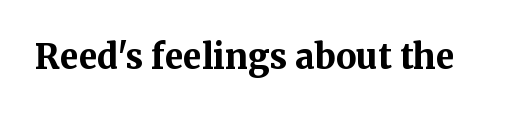
{"serif": "yes", "italic": "no", "bold": "yes", "weight": "bold", "width": "normal", "stroke_contrast": "medium", "x_height": "medium", "monospaced": "no", "underline": "no", "letter_spacing": "normal", "letter_spacing_em": 0.0, "glyph_px": 34}
